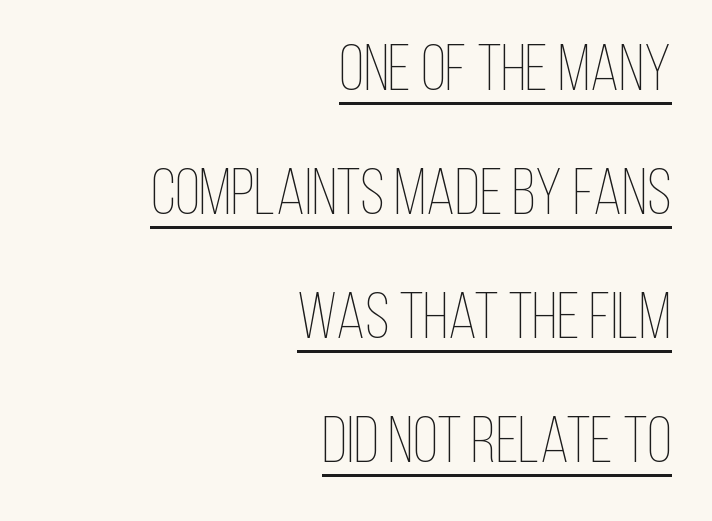
The image shows 65 px thin, condensed type, upright; set right-aligned, loose line spacing (1.91x), normal letter spacing, underlined; low stroke contrast and a large x-height.
